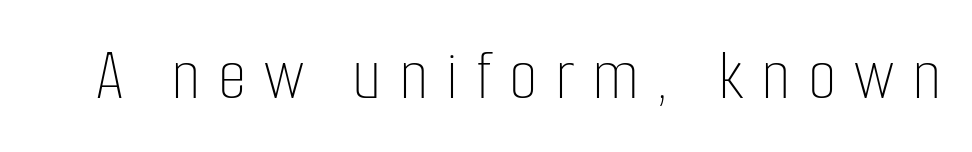
Unlike italic type, these characters show no tilt at all. Rule under the text: the space is simply empty. There is plenty of visible air inserted between adjacent glyphs. The letters advance in unequal steps, a hallmark of proportional type. The passage shown is not bold in any degree.
